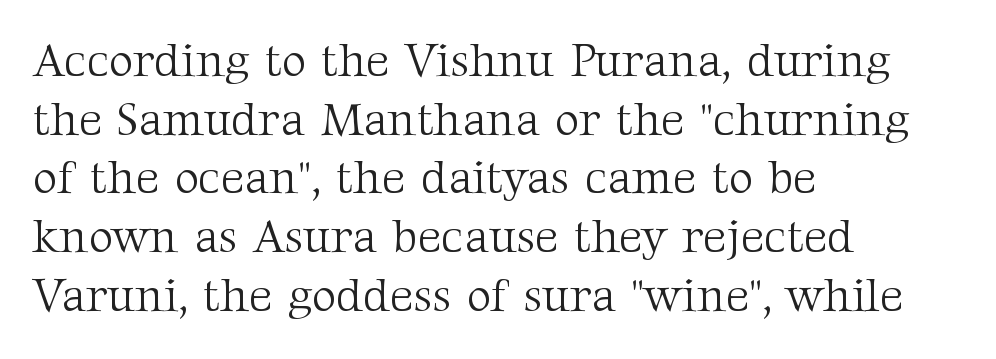
The image shows 47 px light serif type, upright; set left-aligned, normal line spacing (1.25x), normal letter spacing, not underlined; medium stroke contrast and a medium x-height.
